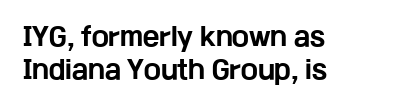
{"italic": "no", "bold": "yes", "underline": "no", "align": "left", "line_spacing": "normal", "line_spacing_ratio": 1.33, "letter_spacing": "normal", "letter_spacing_em": 0.0, "glyph_px": 25}
